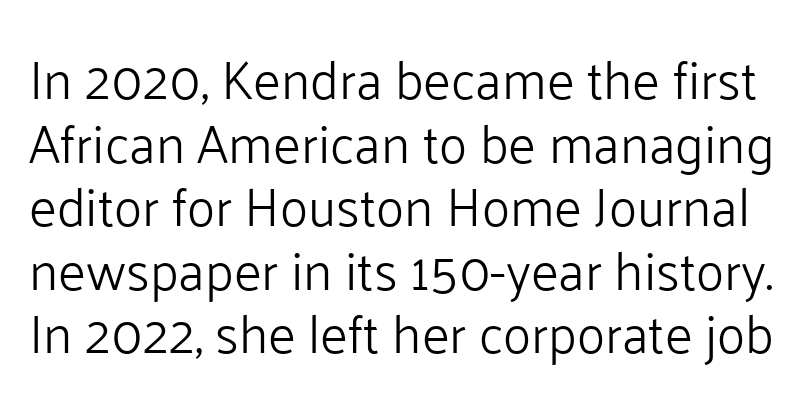
The image shows 53 px light sans-serif type, upright; set line spacing 1.2x, normal letter spacing, not underlined; low stroke contrast and a medium x-height.
